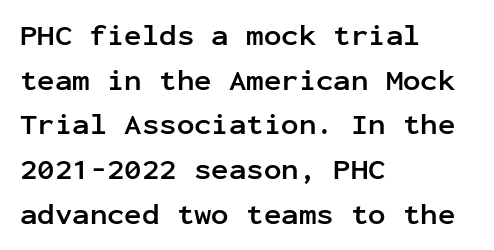
Which margin do the lines hug? The left one — the right edge is uneven. Here the glyphs are tracked normally, forming tight word shapes. The rendering uses typewriter-style spacing with identical character cells. This is the regular roman posture of the typeface.
